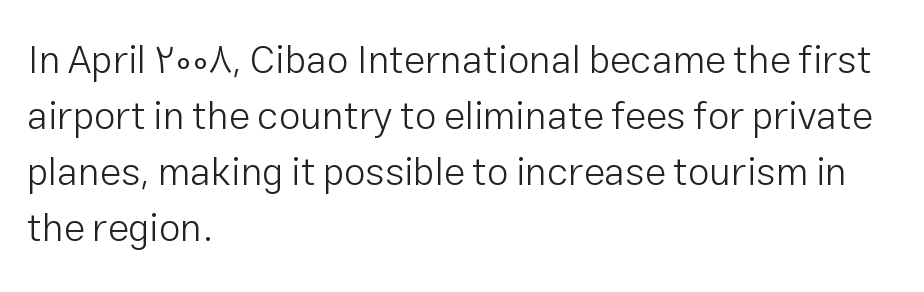
{"serif": "no", "italic": "no", "bold": "no", "weight": "light", "width": "normal", "stroke_contrast": "low", "x_height": "medium", "monospaced": "no", "underline": "no", "align": "left", "line_spacing": "normal", "line_spacing_ratio": 1.44, "letter_spacing": "normal", "letter_spacing_em": 0.0, "glyph_px": 39}
